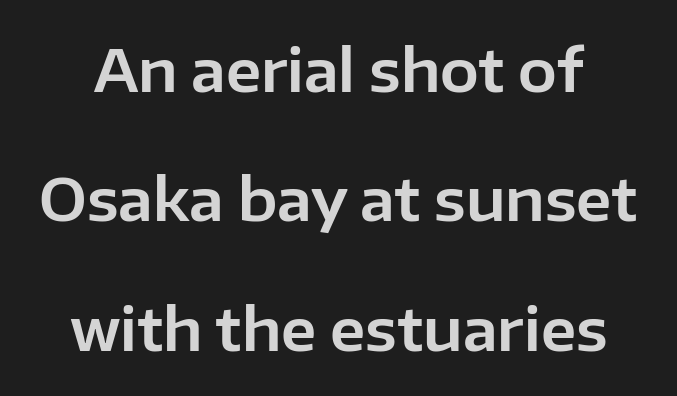
Q: Is the text italic (slanted)? A: No, it is upright.
Q: Is the typeface a serif or a sans-serif typeface? A: Sans-serif.
Q: Is the text underlined? A: No.
Q: Is the spacing between letters normal or unusually wide? A: Normal.
Q: Is the spacing between lines tight, normal or loose? A: Loose.
Q: Width (condensed, normal, or wide)? A: Normal.
Q: Stroke contrast? A: Low.
Q: x-height? A: Medium.
Q: Monospaced? A: No.
